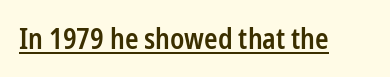
The image shows 28 px semibold, condensed sans-serif type, upright; set normal letter spacing, underlined; low stroke contrast and a medium x-height.
